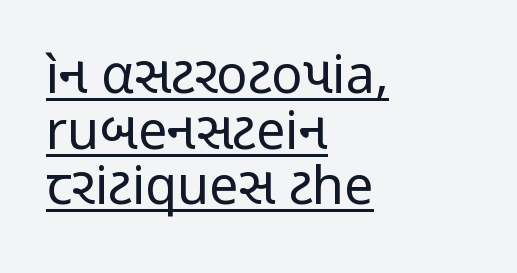
The image shows 52 px regular-weight, condensed sans-serif type, upright; set left-aligned, tight line spacing (1.07x), normal letter spacing, underlined; low stroke contrast and a medium x-height.
